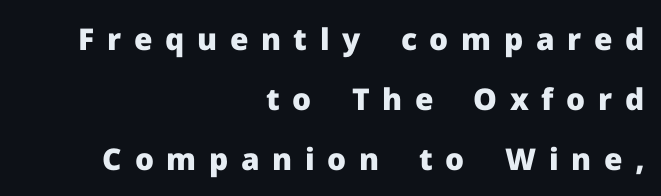
The image shows 30 px heavy sans-serif type, upright; set right-aligned, loose line spacing (2.0x), unusually wide letter spacing (+0.42 em), not underlined; low stroke contrast and a medium x-height.
